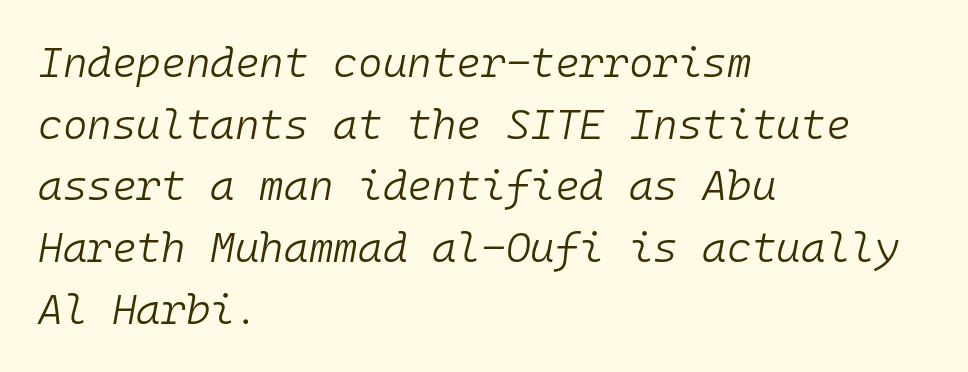
Q: Is the text bold? A: No.
Q: Is the text italic (slanted)? A: Yes, it leans right by about 10 degrees.
Q: Is the text underlined? A: No.
Q: How is the paragraph aligned? A: Left-aligned.
Q: Is the spacing between letters normal or unusually wide? A: Normal.
Q: Is the spacing between lines tight, normal or loose? A: Normal.
Q: Width (condensed, normal, or wide)? A: Normal.
Q: Stroke contrast? A: Low.
Q: x-height? A: Medium.
Q: Monospaced? A: Yes.
